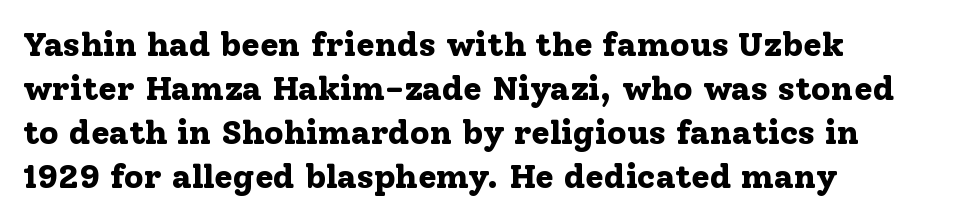
Q: Is the text bold? A: Yes.
Q: Is the text italic (slanted)? A: No, it is upright.
Q: Is the typeface a serif or a sans-serif typeface? A: Serif.
Q: Is the text underlined? A: No.
Q: How is the paragraph aligned? A: Left-aligned.
Q: Is the spacing between letters normal or unusually wide? A: Normal.
Q: Is the spacing between lines tight, normal or loose? A: Normal.
Q: Width (condensed, normal, or wide)? A: Normal.
Q: Stroke contrast? A: Low.
Q: x-height? A: Medium.
Q: Monospaced? A: No.
